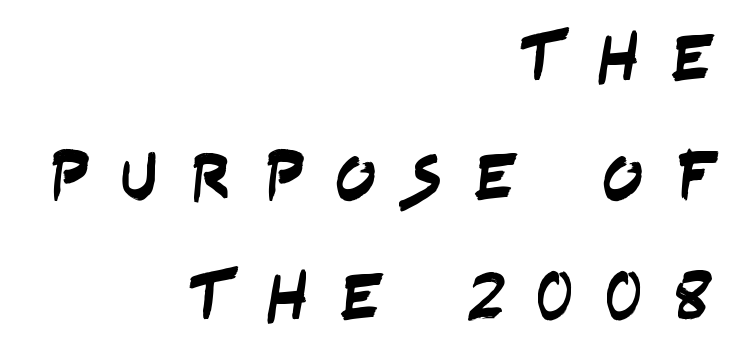
The face used here is proportionally spaced, like ordinary book or web type. The baseline area is clear. Observe the absence of serifs on each vertical stroke in this sample. The rendering inserts visible extra space after every character. Is the block centered? No — it sits flush against the right margin.
